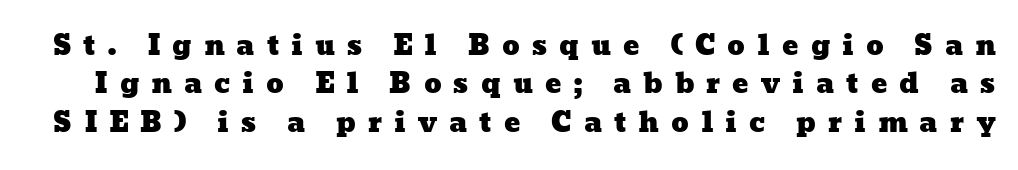
Line spacing here is normal. Quick note: underline off. The tracking jumps out immediately: characters are airy and widely separated.
